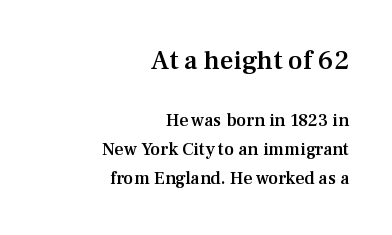
Q: Is the text bold? A: Semi-bold.
Q: Is the text italic (slanted)? A: No, it is upright.
Q: Is the text underlined? A: No.
Q: How is the paragraph aligned? A: Right-aligned.
Q: Is the spacing between letters normal or unusually wide? A: Normal.
Q: Is the spacing between lines tight, normal or loose? A: Normal.
Q: Which block of text is set in a larger size, the first (top) or the second (bottom)? A: The first (top) one.
